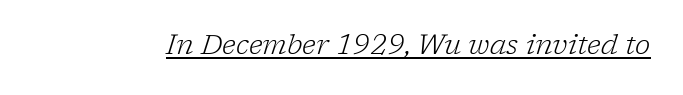
The image shows 28 px light serif type, italic (leaning right); set normal letter spacing, underlined; low stroke contrast and a medium x-height.
